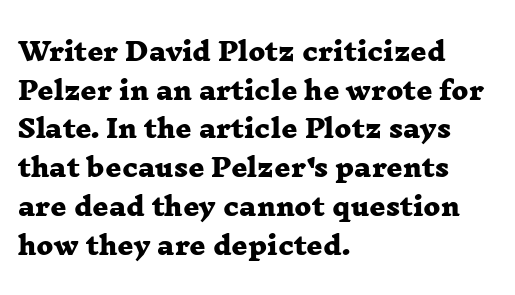
The image shows 25 px bold type; set left-aligned, normal line spacing (1.55x), normal letter spacing, not underlined.
